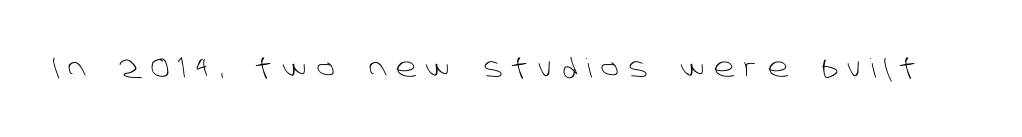
{"bold": "no", "underline": "no", "letter_spacing": "wide", "letter_spacing_em": 0.38, "glyph_px": 26}
